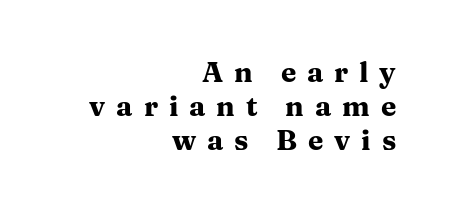
Spacing verdict: proportional, widths tailored to each character. Rendered with straight, roman letterforms. Horizontally, the lines are justified to the trailing edge only. Clear beneath every line of the passage. The sample has been set heavy, in full bold.
